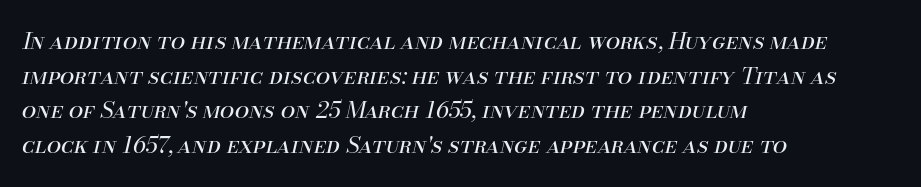
Q: Is the text bold? A: No.
Q: Is the text italic (slanted)? A: Yes, it leans right by about 13 degrees.
Q: Is the text underlined? A: No.
Q: How is the paragraph aligned? A: Left-aligned.
Q: Is the spacing between letters normal or unusually wide? A: Normal.
Q: Is the spacing between lines tight, normal or loose? A: Normal.
